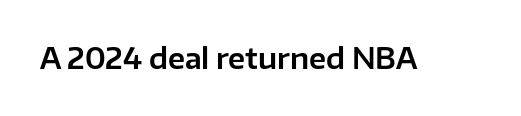
The image shows 28 px sans-serif type, upright; set normal letter spacing, not underlined; low stroke contrast and a medium x-height.
